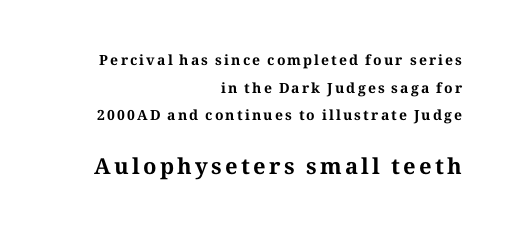
{"italic": "no", "bold": "yes", "underline": "no", "align": "right", "line_spacing": "loose", "line_spacing_ratio": 1.98, "larger_block": "second", "size_ratio": 1.57, "glyph_px": 22}
